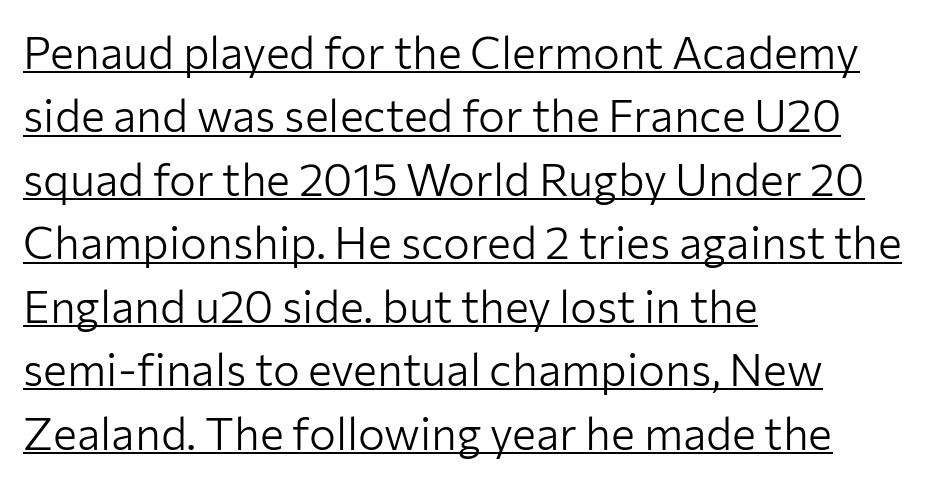
The image shows 45 px light sans-serif type, upright; set left-aligned, normal line spacing (1.41x), normal letter spacing, underlined; low stroke contrast and a medium x-height.
